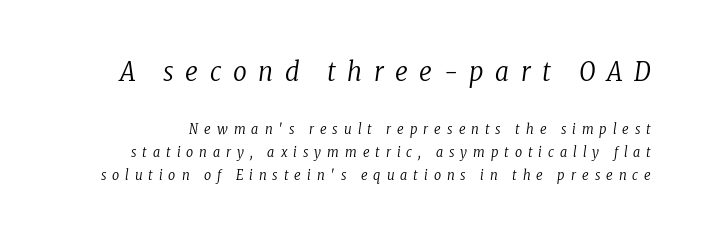
The image shows 27 px text type, italic (leaning right); set normal line spacing (1.65x), unusually wide letter spacing (+0.43 em), not underlined; the first (top) block is 1.93x larger.
